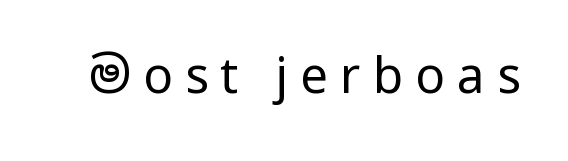
Q: Is the text bold? A: No.
Q: Is the text italic (slanted)? A: No, it is upright.
Q: Is the typeface a serif or a sans-serif typeface? A: Sans-serif.
Q: Is the text underlined? A: No.
Q: Is the spacing between letters normal or unusually wide? A: Unusually wide.
Q: Width (condensed, normal, or wide)? A: Normal.
Q: Stroke contrast? A: Low.
Q: x-height? A: Medium.
Q: Monospaced? A: No.
